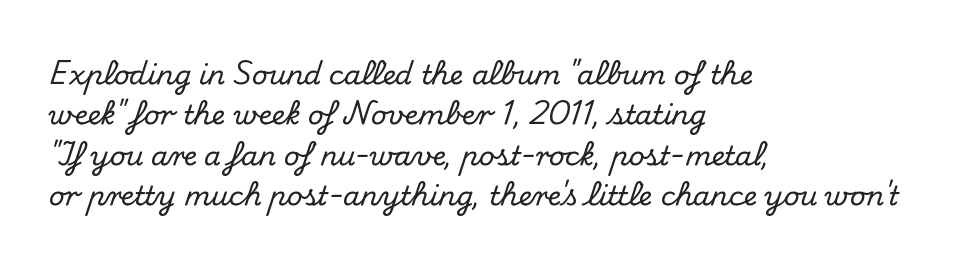
This block has exactly the height ordinary leading produces. Students, note that the glyphs here touch the page at normal intervals. Typeset ragged right — the left edge is the straight one.
